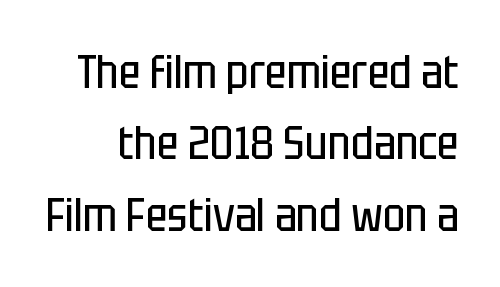
Q: Is the text bold? A: No.
Q: Is the text italic (slanted)? A: No, it is upright.
Q: Is the typeface a serif or a sans-serif typeface? A: Sans-serif.
Q: Is the text underlined? A: No.
Q: Is the spacing between letters normal or unusually wide? A: Normal.
Q: Is the spacing between lines tight, normal or loose? A: Normal.
Q: Width (condensed, normal, or wide)? A: Condensed.
Q: Stroke contrast? A: Low.
Q: x-height? A: Large.
Q: Monospaced? A: No.
